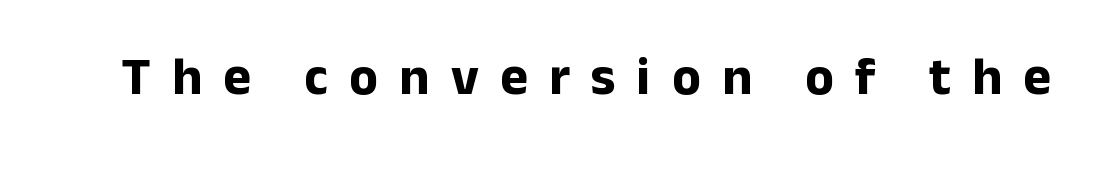
A typesetter would label this face a sans. Clear beneath every line of the passage. Characters follow at a spacing far wider than the type designer built in. Posture: vertical. You could not count columns in this text — the font is proportionally spaced.
